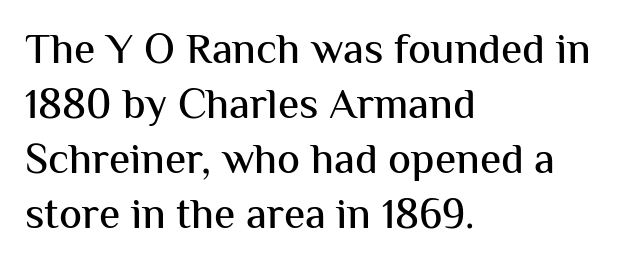
The image shows 43 px sans-serif type, upright; set left-aligned, normal line spacing (1.28x), normal letter spacing, not underlined; medium stroke contrast and a medium x-height.
